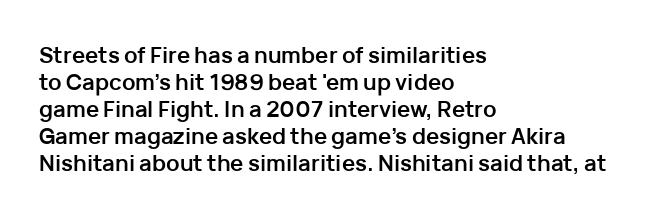
{"italic": "no", "bold": "yes", "underline": "no", "align": "left", "line_spacing_ratio": 1.23, "letter_spacing": "normal", "letter_spacing_em": 0.0, "glyph_px": 22}
